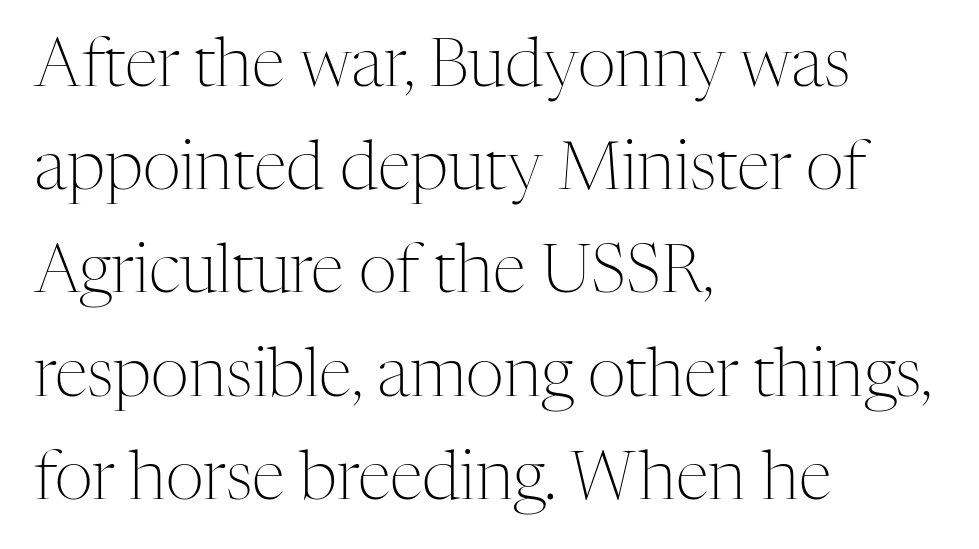
{"serif": "yes", "italic": "no", "bold": "no", "weight": "light", "width": "normal", "stroke_contrast": "medium", "x_height": "medium", "monospaced": "no", "underline": "no", "align": "left", "line_spacing": "normal", "line_spacing_ratio": 1.54, "letter_spacing": "normal", "letter_spacing_em": 0.0, "glyph_px": 67}
